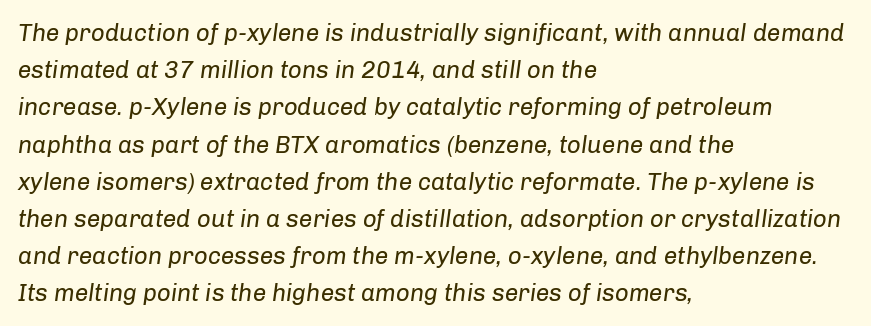
The image shows 24 px text type, italic (leaning right); set left-aligned, normal line spacing (1.55x), normal letter spacing, not underlined.
